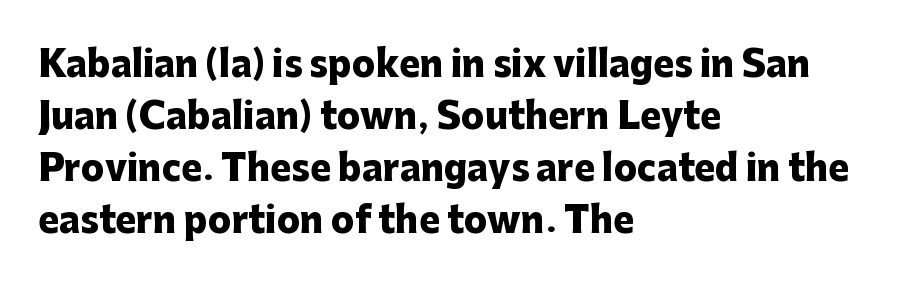
The image shows 35 px heavy sans-serif type, upright; set left-aligned, normal line spacing (1.49x), normal letter spacing, not underlined; low stroke contrast and a medium x-height.
